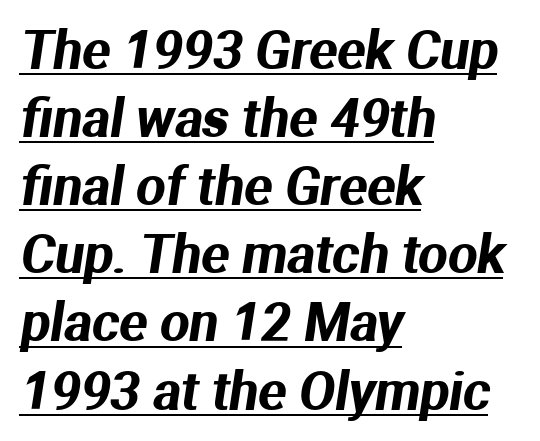
{"serif": "no", "width": "normal", "stroke_contrast": "medium", "x_height": "medium", "monospaced": "no", "underline": "yes", "align": "left", "line_spacing": "normal", "line_spacing_ratio": 1.31, "letter_spacing": "normal", "letter_spacing_em": 0.0, "glyph_px": 52}
